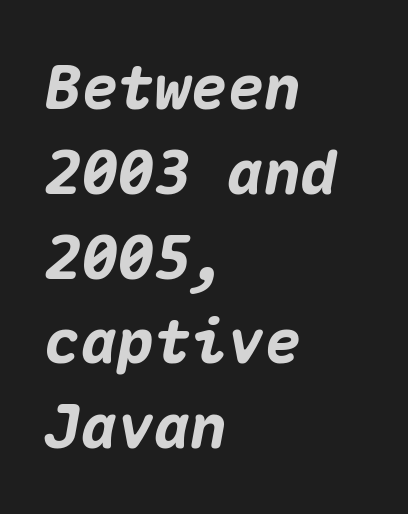
If you drew a line through each stem, it would be angled. The line-height multiplier appears to be the usual default. A classic flush-left, rag-right setting is used for this passage. The letters march in equal steps, a hallmark of fixed-pitch type. No extra tracking has been applied to these lines.
